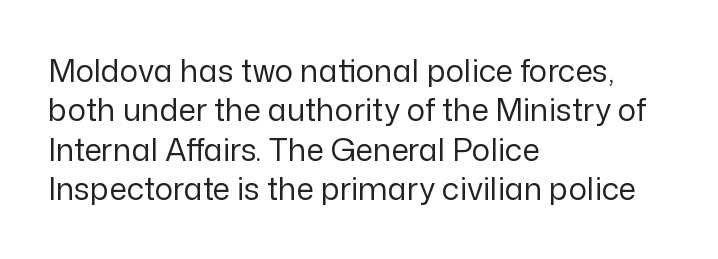
The font is comparable to plain body text, perhaps lighter. Do the characters align in a grid? No, the font is proportional. Every row of glyphs begins at an identical x-position on the left. Successive baselines arrive at the customary interval. The horizontal fit of the characters is conventional and even. Unlike a traditional serif, this face leaves its strokes unadorned.
